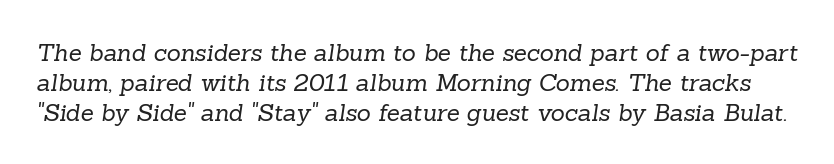
Any mark beneath the type? The region is blank. What stands out about the letter spacing? Nothing — it is the standard amount. No extra ink here — the face is not bold.
